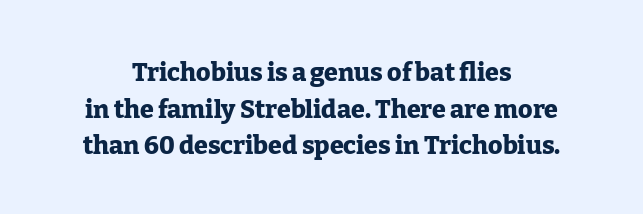
The image shows 25 px bold type, upright; set centered, normal line spacing (1.47x), normal letter spacing, not underlined.
